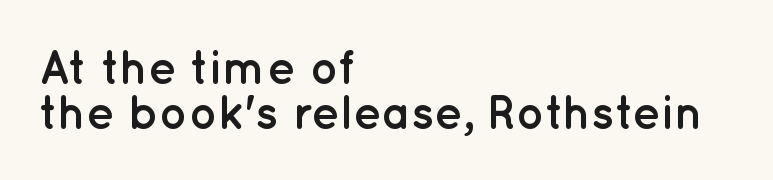
The image shows 47 px semibold sans-serif type, upright; set left-aligned, tight line spacing (0.96x), normal letter spacing, not underlined; low stroke contrast and a medium x-height.
